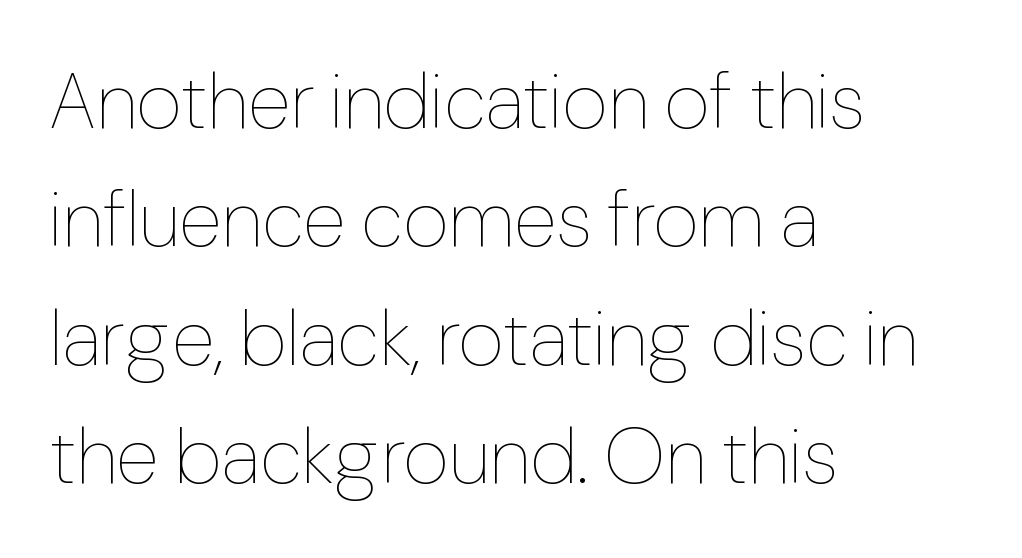
{"italic": "no", "bold": "no", "weight": "thin", "width": "normal", "stroke_contrast": "low", "x_height": "medium", "monospaced": "no", "underline": "no", "align": "left", "line_spacing": "normal", "line_spacing_ratio": 1.5, "letter_spacing": "normal", "letter_spacing_em": 0.0, "glyph_px": 79}
